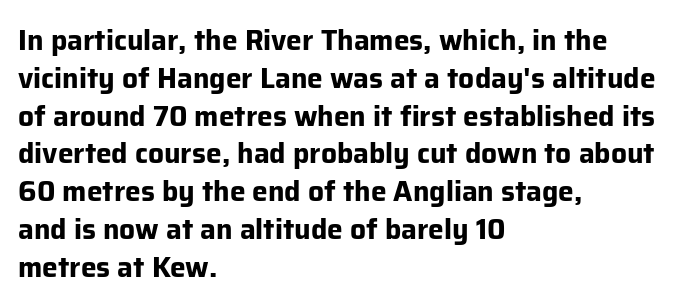
The image shows 28 px bold sans-serif type, upright; set left-aligned, normal line spacing (1.35x), normal letter spacing, not underlined; low stroke contrast and a medium x-height.
